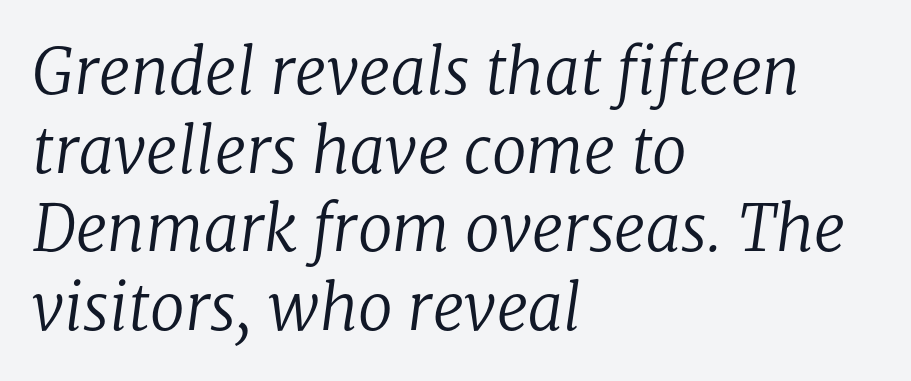
{"serif": "yes", "italic": "yes", "lean": "right", "slant_degrees": 8, "bold": "no", "weight": "regular", "width": "normal", "stroke_contrast": "low", "x_height": "medium", "monospaced": "no", "underline": "no", "align": "left", "line_spacing": "normal", "line_spacing_ratio": 1.25, "letter_spacing": "normal", "letter_spacing_em": 0.0, "glyph_px": 63}
